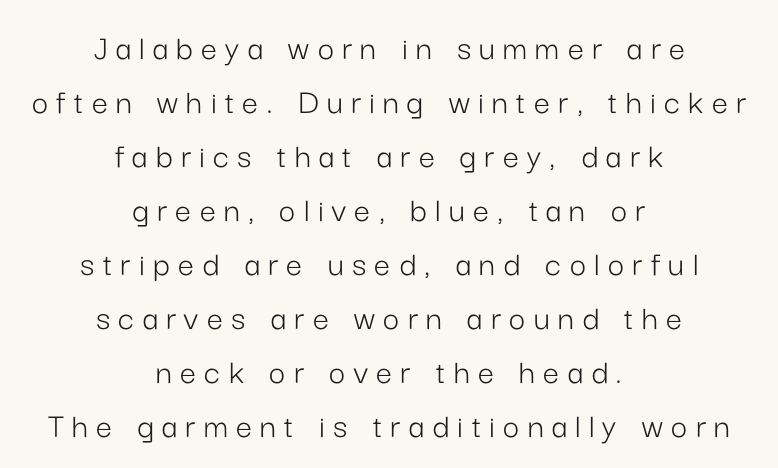
{"serif": "no", "italic": "no", "bold": "no", "weight": "light", "width": "normal", "stroke_contrast": "low", "x_height": "medium", "monospaced": "no", "underline": "no", "align": "center", "line_spacing": "normal", "line_spacing_ratio": 1.5, "letter_spacing": "wide", "letter_spacing_em": 0.23, "glyph_px": 36}
